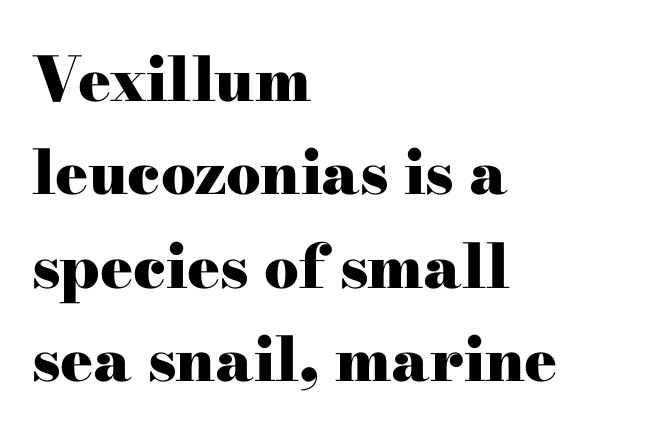
Q: Is the text bold? A: Yes.
Q: Is the text italic (slanted)? A: No, it is upright.
Q: Is the typeface a serif or a sans-serif typeface? A: Serif.
Q: Is the text underlined? A: No.
Q: How is the paragraph aligned? A: Left-aligned.
Q: Is the spacing between letters normal or unusually wide? A: Normal.
Q: Is the spacing between lines tight, normal or loose? A: Normal.
Q: Width (condensed, normal, or wide)? A: Wide.
Q: Stroke contrast? A: High.
Q: x-height? A: Small.
Q: Monospaced? A: No.
